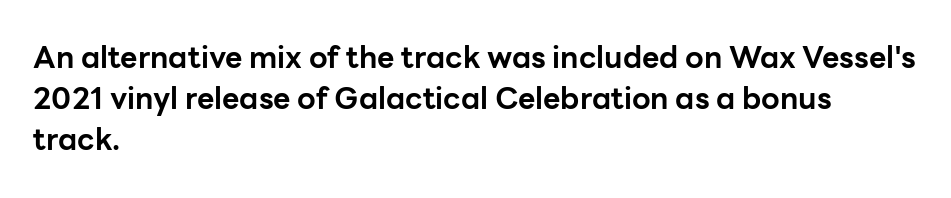
Nothing unusual about the tracking: characters are spaced as the font intends. The text was rendered using a sans face with plain stroke endings. Students, this is bold: see how much ink each stroke carries. The letters advance in unequal steps, a hallmark of proportional type. Line starts are locked; line ends wander. The passage shown stacks its lines at a standard gap.
